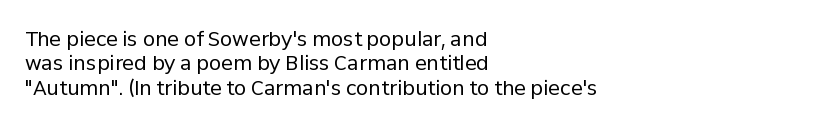
These lines keep a tight, regular rhythm from letter to letter. In CSS terms this would be text-align: left. Weight: in the light-to-regular range. This is roman type, the default non-slanted kind. Decoration check: the copy has no underline.
